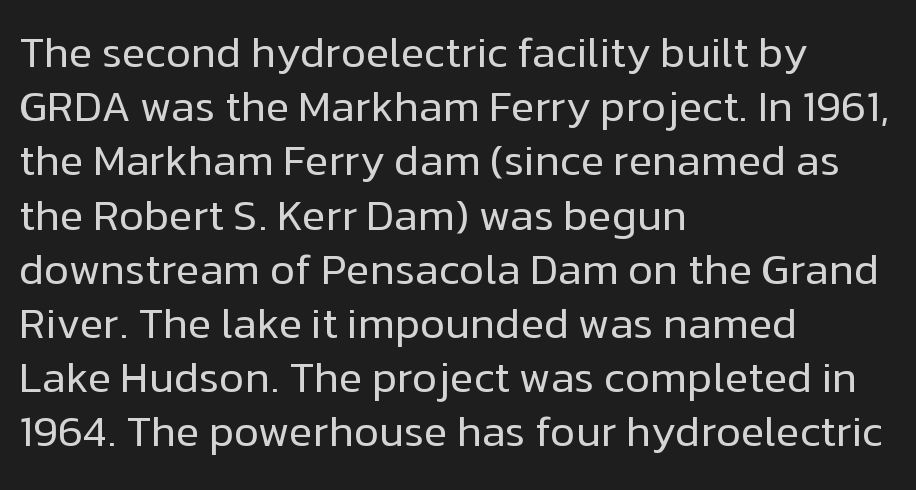
Q: Is the text bold? A: No.
Q: Is the text italic (slanted)? A: No, it is upright.
Q: Is the typeface a serif or a sans-serif typeface? A: Sans-serif.
Q: Is the text underlined? A: No.
Q: How is the paragraph aligned? A: Left-aligned.
Q: Is the spacing between letters normal or unusually wide? A: Normal.
Q: Is the spacing between lines tight, normal or loose? A: Normal.
Q: Width (condensed, normal, or wide)? A: Normal.
Q: Stroke contrast? A: Low.
Q: x-height? A: Medium.
Q: Monospaced? A: No.
